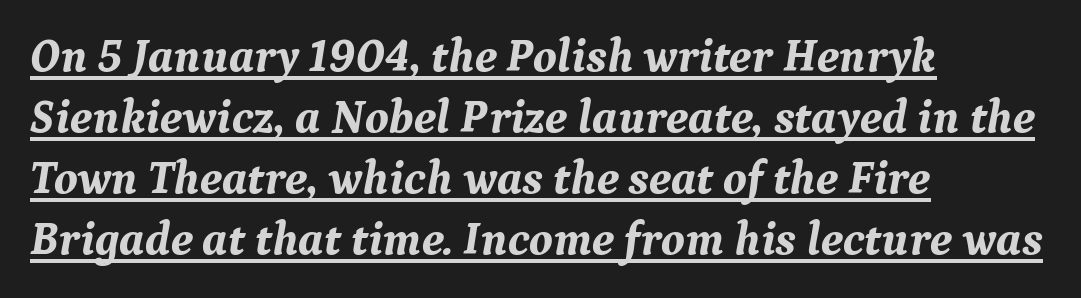
Q: Is the text bold? A: Yes.
Q: Is the text italic (slanted)? A: Yes, it leans right by about 9 degrees.
Q: Is the typeface a serif or a sans-serif typeface? A: Serif.
Q: Is the text underlined? A: Yes.
Q: How is the paragraph aligned? A: Left-aligned.
Q: Is the spacing between letters normal or unusually wide? A: Normal.
Q: Is the spacing between lines tight, normal or loose? A: Normal.
Q: Width (condensed, normal, or wide)? A: Normal.
Q: Stroke contrast? A: Medium.
Q: x-height? A: Medium.
Q: Monospaced? A: No.
